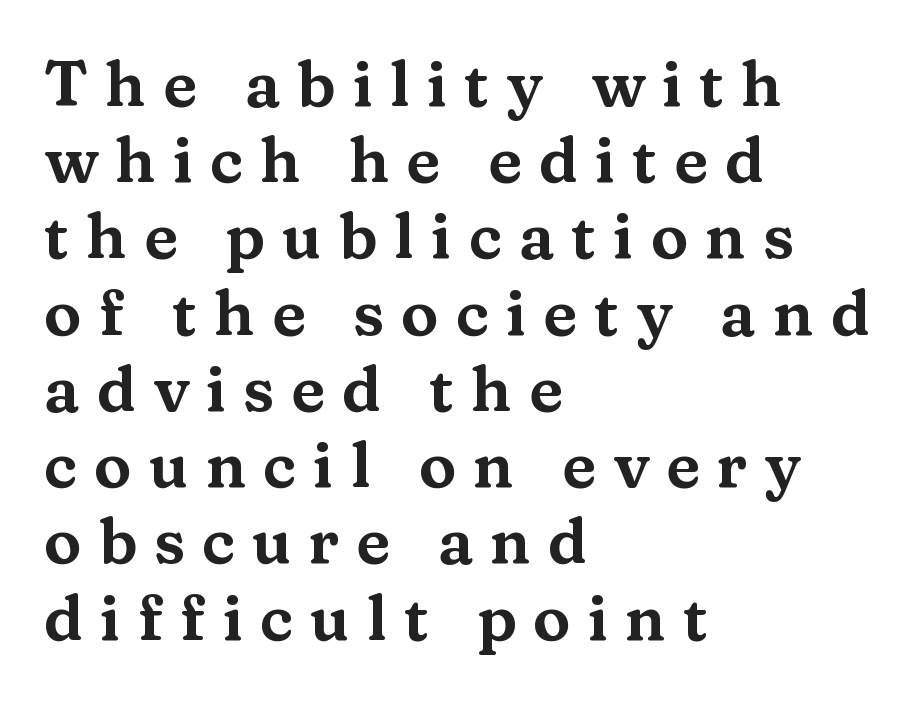
These lines have a slow, spaced-out rhythm from letter to letter. What kind of face is this? One with serifs. The paragraph has a hard left edge and a soft right edge. Descenders hang freely into open space. The letters stand upright; this is a roman face.
